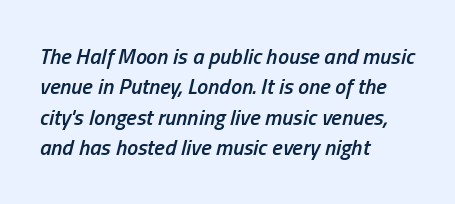
{"italic": "yes", "lean": "right", "slant_degrees": 13, "bold": "semi", "underline": "no", "align": "left", "line_spacing": "normal", "line_spacing_ratio": 1.38, "letter_spacing": "normal", "letter_spacing_em": 0.0, "glyph_px": 22}
